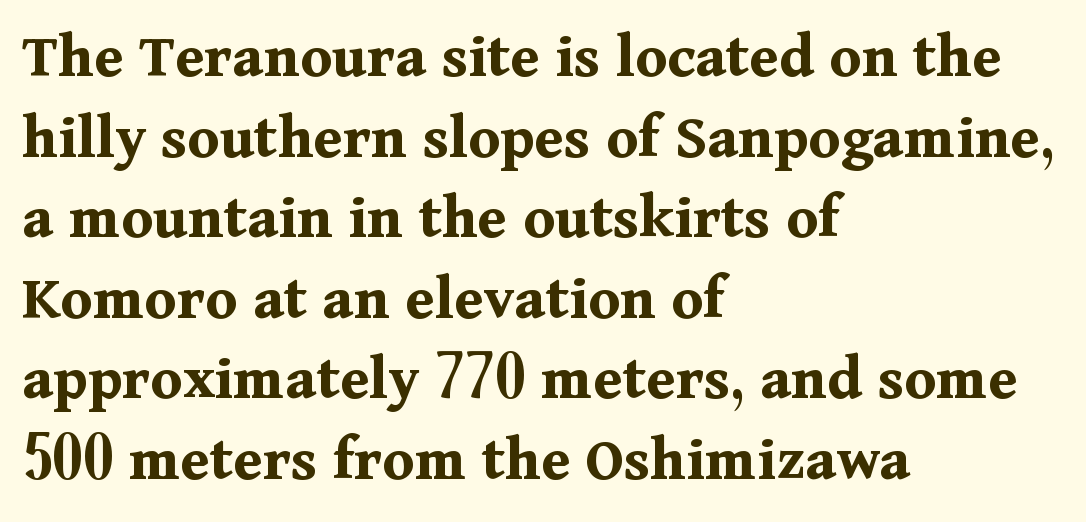
The image shows 65 px bold serif type, upright; set left-aligned, line spacing 1.24x, normal letter spacing, not underlined; medium stroke contrast and a medium x-height.
